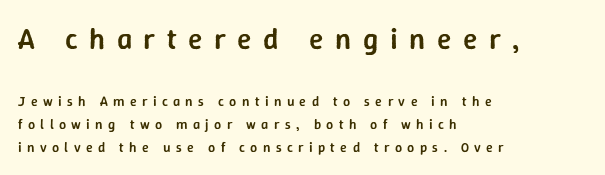
The type sits square on the baseline with zero lean. A bare baseline throughout the passage. Compared with typical paragraphs, the rows here are spaced about the same. Regarding serifs, this sample does without them. This layout puts the oversized block above and the modest block below.
